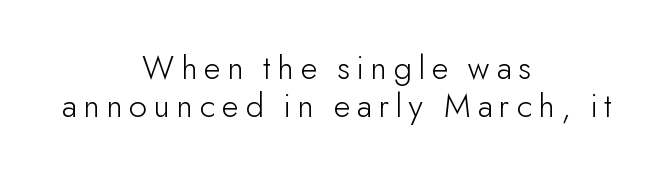
{"serif": "no", "italic": "no", "bold": "no", "weight": "light", "width": "normal", "stroke_contrast": "low", "x_height": "small", "monospaced": "no", "underline": "no", "align": "center", "line_spacing": "tight", "line_spacing_ratio": 1.08, "glyph_px": 35}
